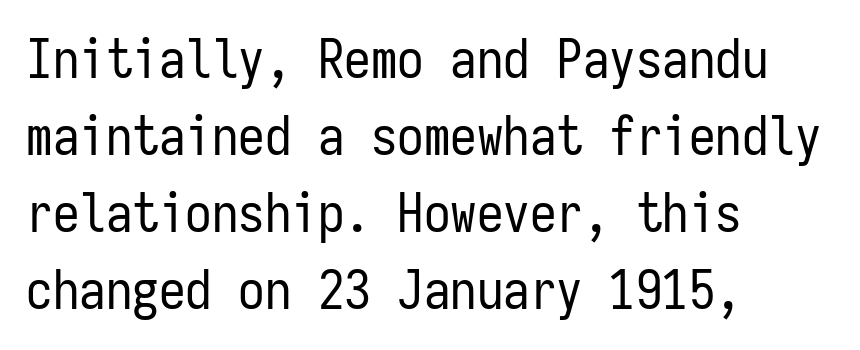
Evenly set lines give the paragraph a standard silhouette. Note the uniform advance width — an 'i' takes as much space as an 'm'. Is the letter spacing exaggerated? No — it looks like the ordinary default. When letters stand straight like this, we call the style roman or upright. Stroke terminals: plain, sans-serif.
